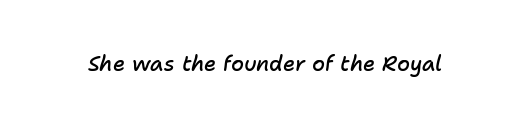
The image shows 21 px text type, italic (leaning right); set normal letter spacing, not underlined.
